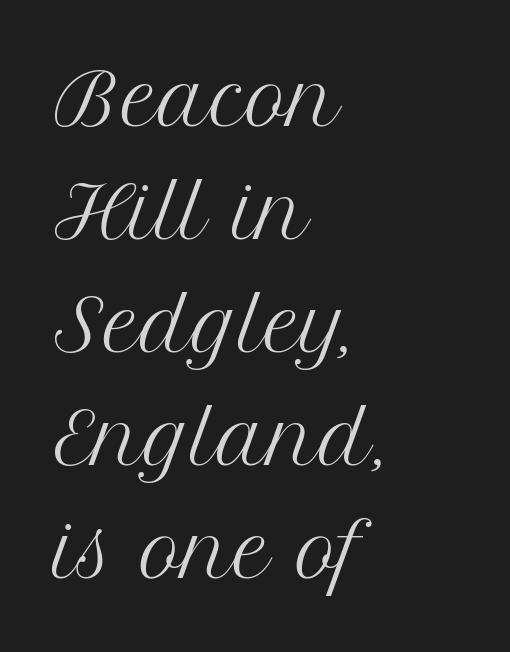
The image shows 71 px regular-weight type; set left-aligned, normal line spacing (1.59x), normal letter spacing, not underlined; medium stroke contrast and a medium x-height.
